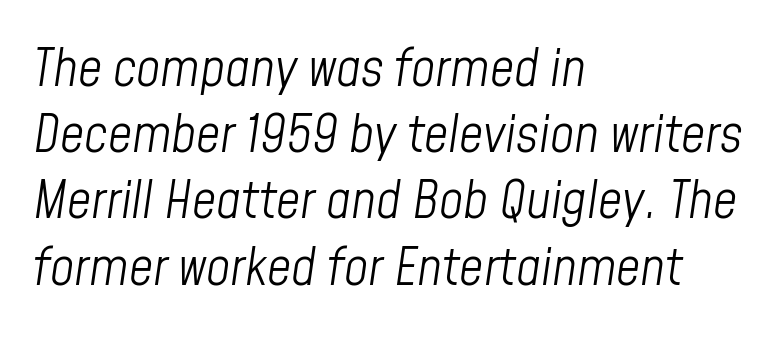
The lines in this sample share a left origin and differ only in where they stop. This rendering features lettering with no underline. Spacing verdict: proportional, widths tailored to each character. Is the letter spacing exaggerated? No — it looks like the ordinary default. The axis of the letterforms is tilted away from vertical. The weight would be labelled regular, book, light, or lighter still.
